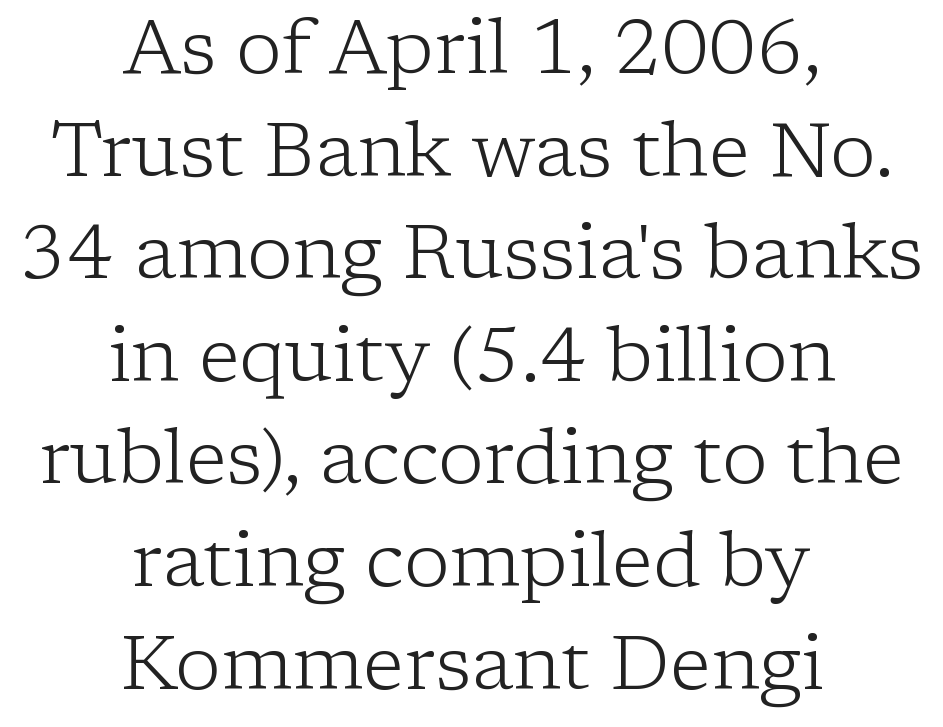
The type family on display is of the serif kind. A student would call this center alignment; a typographer would say set centered. Every character sits straight up, as roman type does. Stems here are at most as thick as an everyday book face. Underline: absent.
